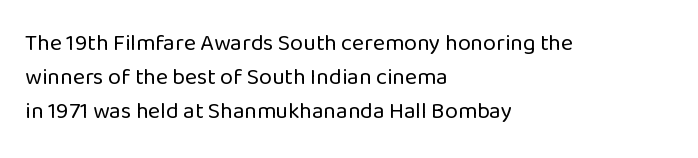
{"italic": "no", "bold": "no", "underline": "no", "align": "left", "line_spacing": "normal", "line_spacing_ratio": 1.47, "letter_spacing": "normal", "letter_spacing_em": 0.0, "glyph_px": 23}
